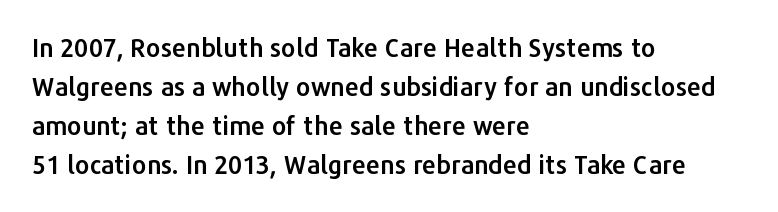
The image shows 25 px text type, upright; set left-aligned, normal line spacing (1.56x), normal letter spacing, not underlined.
